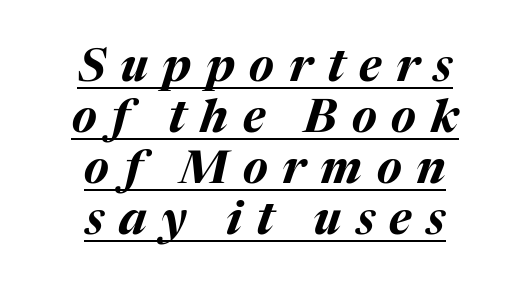
The lines in this sample share a center point and differ in where they start and stop. The typography opts for an oblique posture over an upright one. Closely set lines give the paragraph a compact silhouette. Note the varied advance widths — an 'i' is clearly narrower than an 'm'. Each word looks stretched out because of the extra space between its letters. Like a heading marked for emphasis, these lines bear an underscore.
